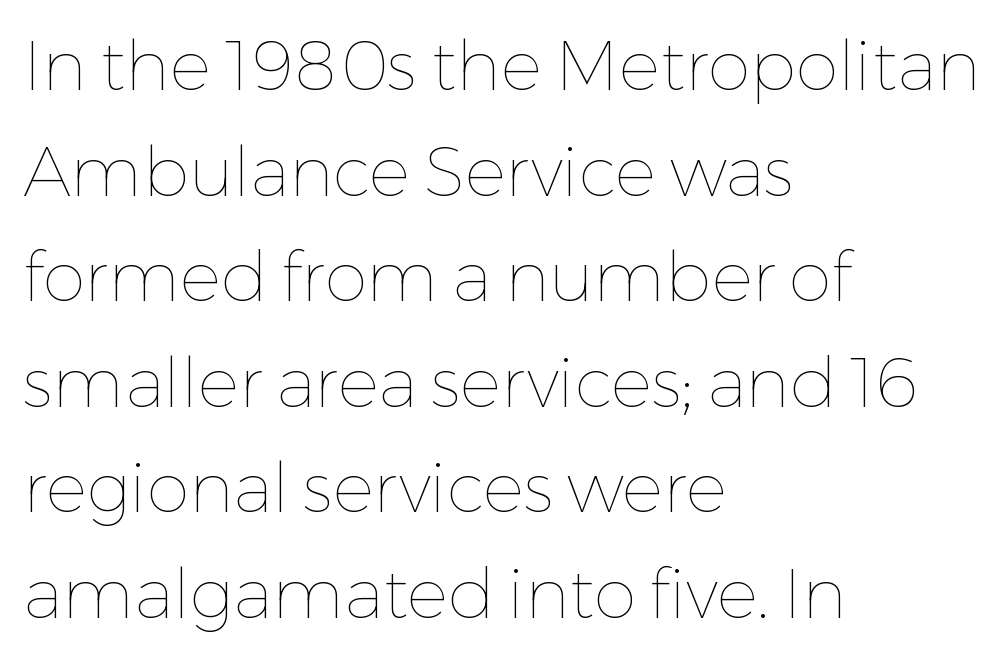
The image shows 69 px thin type, upright; set left-aligned, normal line spacing (1.53x), normal letter spacing, not underlined; low stroke contrast and a medium x-height.
